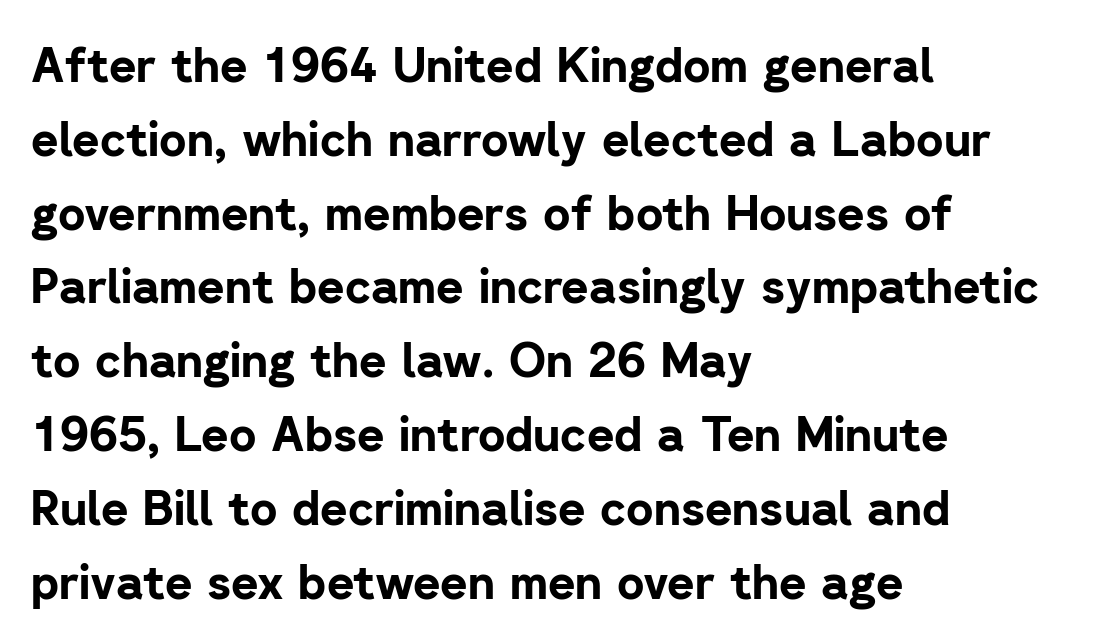
Q: Is the text bold? A: Yes.
Q: Is the text italic (slanted)? A: No, it is upright.
Q: Is the typeface a serif or a sans-serif typeface? A: Sans-serif.
Q: Is the text underlined? A: No.
Q: How is the paragraph aligned? A: Left-aligned.
Q: Is the spacing between letters normal or unusually wide? A: Normal.
Q: Is the spacing between lines tight, normal or loose? A: Normal.
Q: Width (condensed, normal, or wide)? A: Normal.
Q: Stroke contrast? A: Low.
Q: x-height? A: Medium.
Q: Monospaced? A: No.
